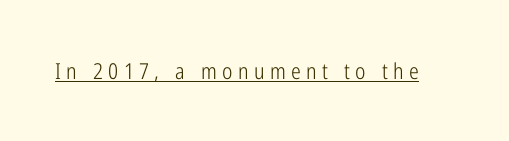
Honestly, the letter spacing is so wide it's the main thing you notice. Bold? No — there's no thickening of the strokes. Quick note: not italic, upright. This is underlined copy, the kind a proofreader might mark for attention.
